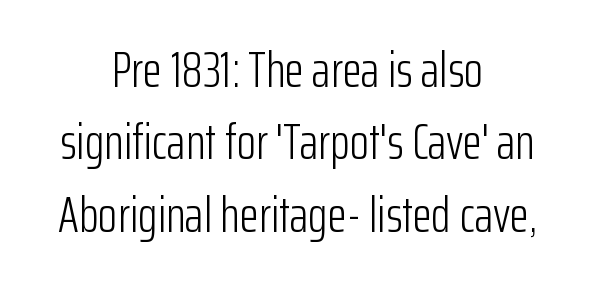
These lines stack symmetrically, like a column narrowing and widening about its center. The typography opts for an upright posture over an oblique one. The passage shown stacks its lines at a standard gap. Default kerning and tracking; the words read as compact shapes. These glyphs show unthickened strokes, regular width or finer. Anything drawn beneath the words? Only blank space.
